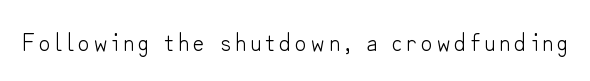
Q: Is the text bold? A: No.
Q: Is the text italic (slanted)? A: No, it is upright.
Q: Is the text underlined? A: No.
